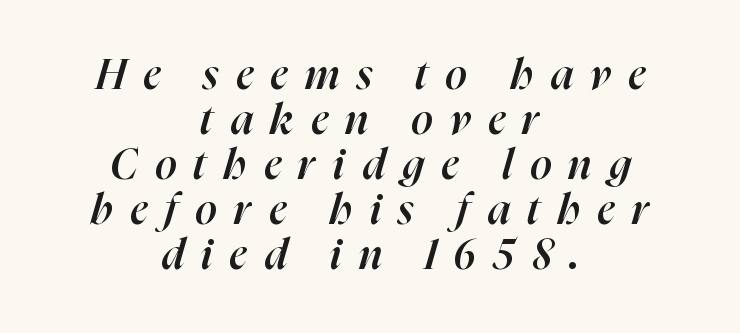
The image shows 42 px semibold type, italic (leaning right); set centered, tight line spacing (1.07x), unusually wide letter spacing (+0.42 em), not underlined; high stroke contrast and a medium x-height.
